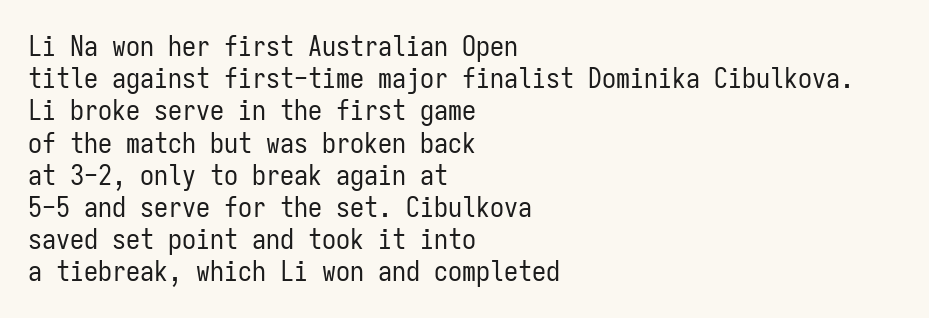
The image shows 28 px regular-weight, condensed sans-serif type, upright, monospaced; set left-aligned, tight line spacing (1.15x), normal letter spacing, not underlined; low stroke contrast and a medium x-height.
